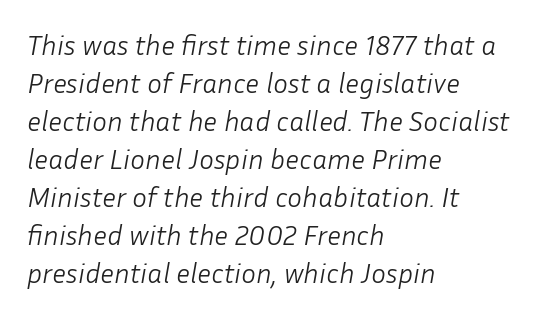
{"italic": "yes", "lean": "right", "slant_degrees": 10, "bold": "no", "weight": "light", "width": "normal", "stroke_contrast": "low", "x_height": "medium", "monospaced": "no", "underline": "no", "align": "left", "line_spacing": "normal", "line_spacing_ratio": 1.36, "letter_spacing": "normal", "letter_spacing_em": 0.0, "glyph_px": 28}
